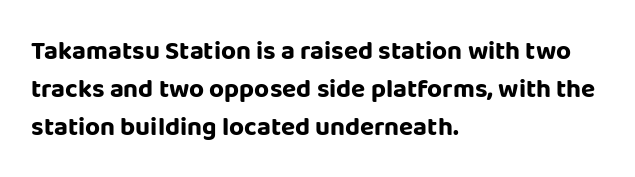
The image shows 26 px bold type, upright; set left-aligned, normal line spacing (1.46x), normal letter spacing, not underlined.
